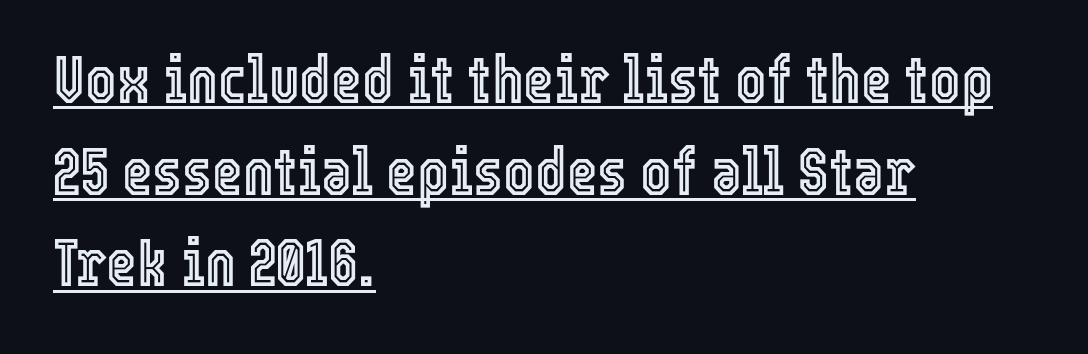
{"italic": "no", "width": "condensed", "x_height": "medium", "monospaced": "no", "underline": "yes", "align": "left", "line_spacing": "normal", "line_spacing_ratio": 1.39, "letter_spacing": "normal", "letter_spacing_em": 0.0, "glyph_px": 66}
